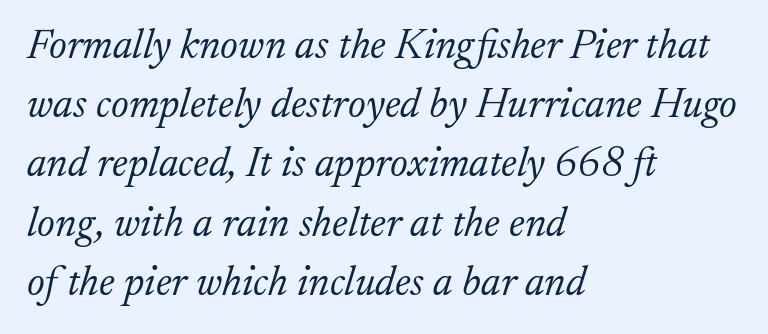
{"serif": "yes", "italic": "yes", "lean": "right", "slant_degrees": 17, "bold": "no", "weight": "light", "width": "normal", "stroke_contrast": "low", "x_height": "small", "monospaced": "no", "underline": "no", "align": "left", "line_spacing": "normal", "line_spacing_ratio": 1.41, "letter_spacing": "normal", "letter_spacing_em": 0.0, "glyph_px": 42}
